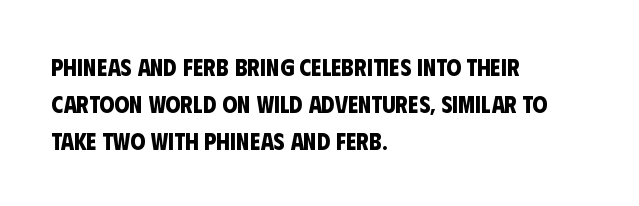
The image shows 24 px bold type; set left-aligned, normal line spacing (1.54x), normal letter spacing, not underlined.
